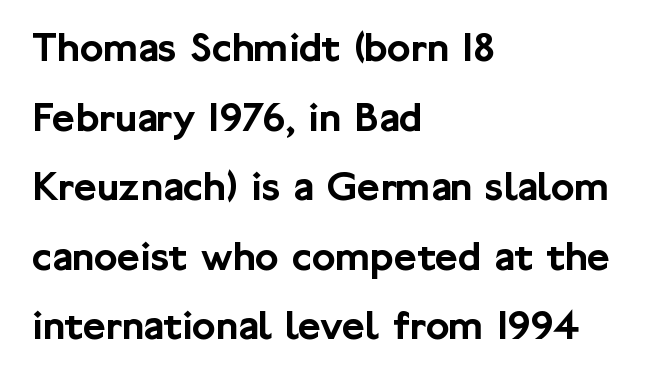
The image shows 44 px sans-serif type, upright; set left-aligned, normal line spacing (1.58x), normal letter spacing, not underlined; low stroke contrast and a medium x-height.
